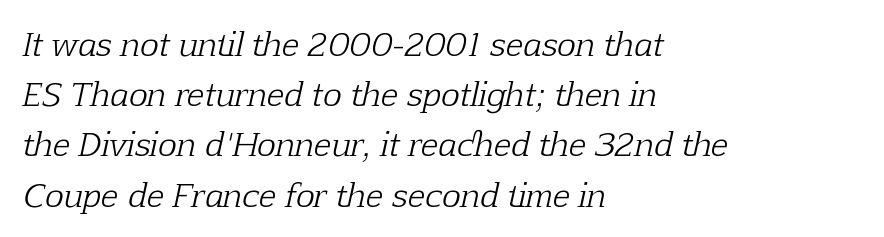
Q: Is the text bold? A: No.
Q: Is the text italic (slanted)? A: Yes, it leans right by about 12 degrees.
Q: Is the typeface a serif or a sans-serif typeface? A: Serif.
Q: Is the text underlined? A: No.
Q: How is the paragraph aligned? A: Left-aligned.
Q: Is the spacing between letters normal or unusually wide? A: Normal.
Q: Is the spacing between lines tight, normal or loose? A: Normal.
Q: Width (condensed, normal, or wide)? A: Normal.
Q: Stroke contrast? A: Low.
Q: x-height? A: Medium.
Q: Monospaced? A: No.
